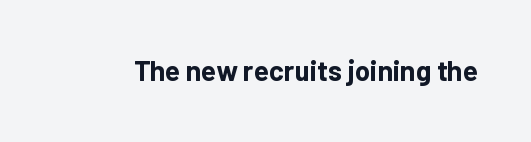
Q: Is the text bold? A: Yes.
Q: Is the text italic (slanted)? A: No, it is upright.
Q: Is the typeface a serif or a sans-serif typeface? A: Sans-serif.
Q: Is the text underlined? A: No.
Q: Is the spacing between letters normal or unusually wide? A: Normal.
Q: Width (condensed, normal, or wide)? A: Normal.
Q: Stroke contrast? A: Low.
Q: x-height? A: Medium.
Q: Monospaced? A: No.
